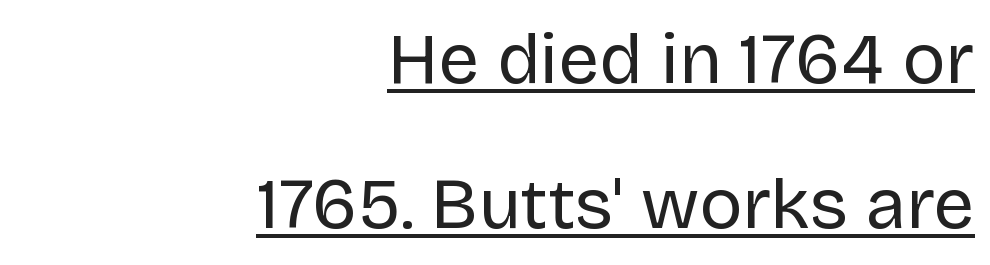
The sample's only ornament is a line tracing under the words. Standard letterfit; no display-style spreading of the glyphs. No extra ink here — the face is not bold. A typesetter would call this leading open, well beyond the default. Is this a fixed-width face? No — the glyphs have proportional, varying widths. Designer's note — italics off, roman on.
